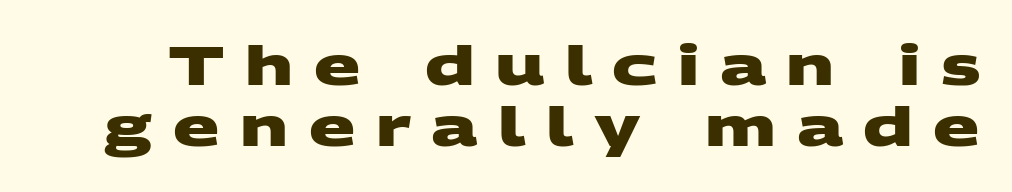
Is this a fixed-width face? No — the glyphs have proportional, varying widths. Descenders are the only things crossing below the line. The tracking jumps out immediately: characters are airy and widely separated. Chunky letters — that's bold for sure. Are there feet on the stems? There aren't — it's a sans. The rendering uses a small line-height, squeezing the rows.
